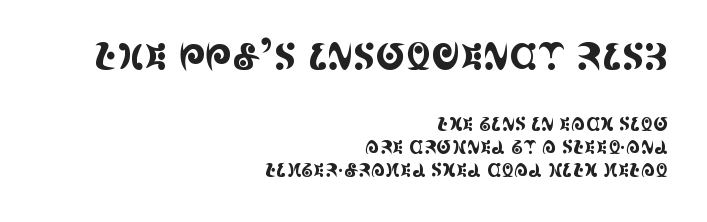
{"serif": "yes", "italic": "no", "width": "condensed", "x_height": "large", "monospaced": "no", "underline": "no", "align": "right", "line_spacing": "normal", "line_spacing_ratio": 1.3, "letter_spacing": "normal", "letter_spacing_em": 0.0, "larger_block": "first", "size_ratio": 2.0, "glyph_px": 36}
